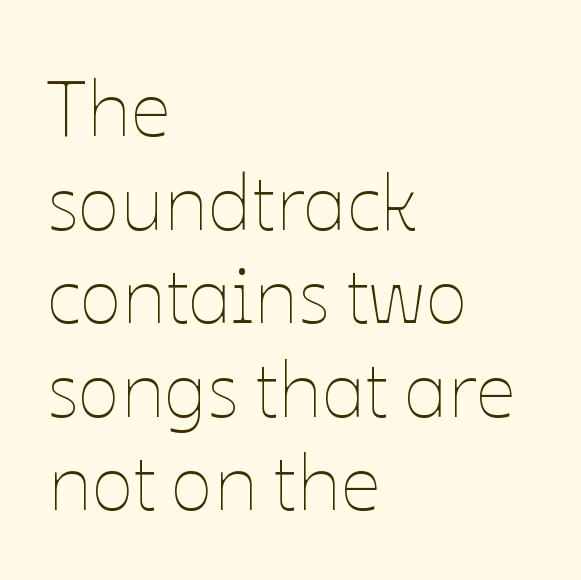
Q: Is the text bold? A: No.
Q: Is the text italic (slanted)? A: No, it is upright.
Q: Is the text underlined? A: No.
Q: How is the paragraph aligned? A: Left-aligned.
Q: Is the spacing between letters normal or unusually wide? A: Normal.
Q: Width (condensed, normal, or wide)? A: Normal.
Q: Stroke contrast? A: Low.
Q: x-height? A: Medium.
Q: Monospaced? A: No.
